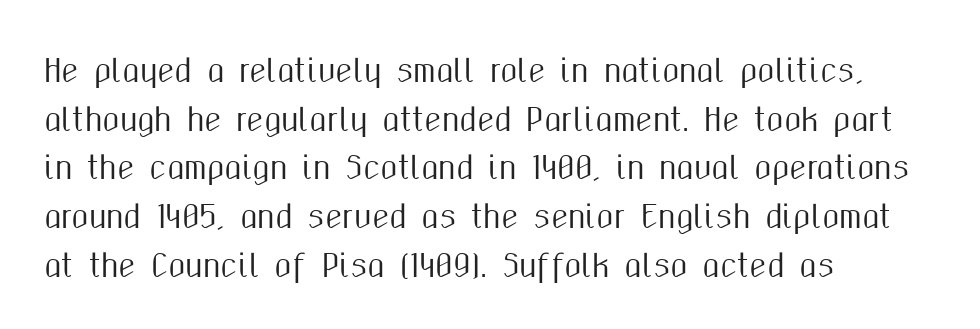
Glance below the letters and you will spot only blank space. All the whitespace from short lines collects on the right. Nope, not italic — everything's standing straight. Here the glyphs are tracked normally, forming tight word shapes.
